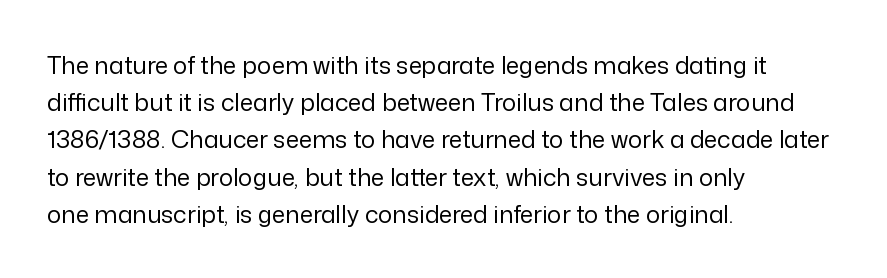
The image shows 24 px text type, upright; set left-aligned, normal line spacing (1.55x), normal letter spacing, not underlined.
